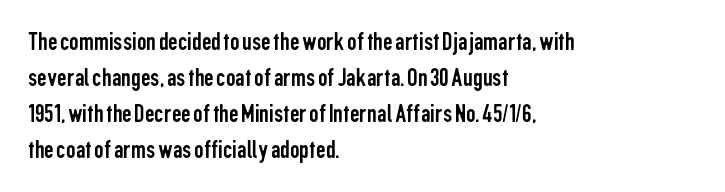
A clean baseline with only descenders dipping below it. The letters stand upright; this is a roman face. The letterforms sit shoulder to shoulder at normal distance. The compositor pushed each line to the left boundary.
